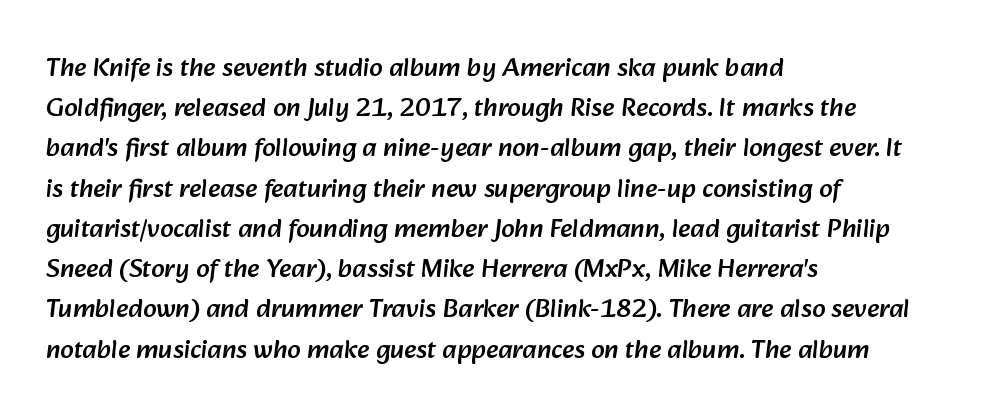
One glance says typical: line gaps are just what's usual. You could call the tracking neutral — neither tight nor loose. This rendering uses left alignment, leaving the right contour irregular. Quick note: underline off.
